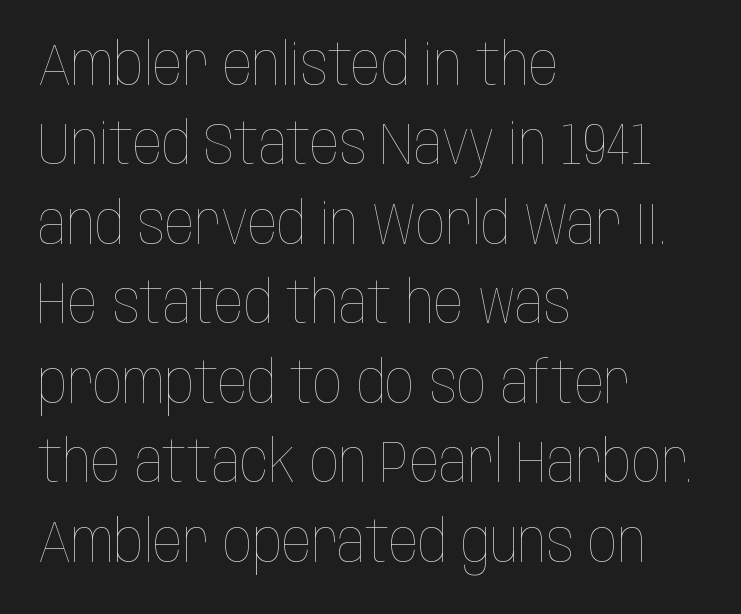
{"italic": "no", "bold": "no", "weight": "thin", "width": "condensed", "stroke_contrast": "low", "x_height": "large", "monospaced": "no", "underline": "no", "align": "left", "line_spacing": "normal", "line_spacing_ratio": 1.37, "letter_spacing": "normal", "letter_spacing_em": 0.0, "glyph_px": 58}
